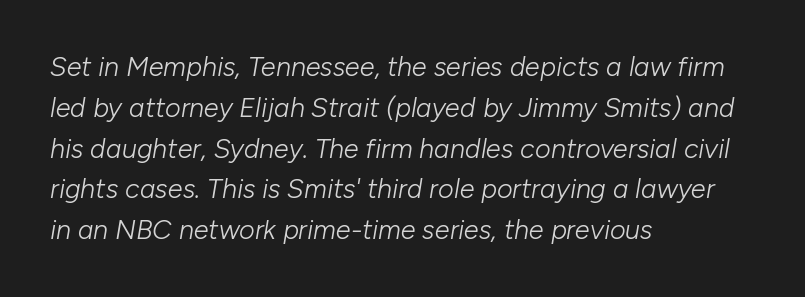
Q: Is the text bold? A: No.
Q: Is the text italic (slanted)? A: Yes, it leans right by about 10 degrees.
Q: Is the text underlined? A: No.
Q: How is the paragraph aligned? A: Left-aligned.
Q: Is the spacing between letters normal or unusually wide? A: Normal.
Q: Is the spacing between lines tight, normal or loose? A: Normal.
